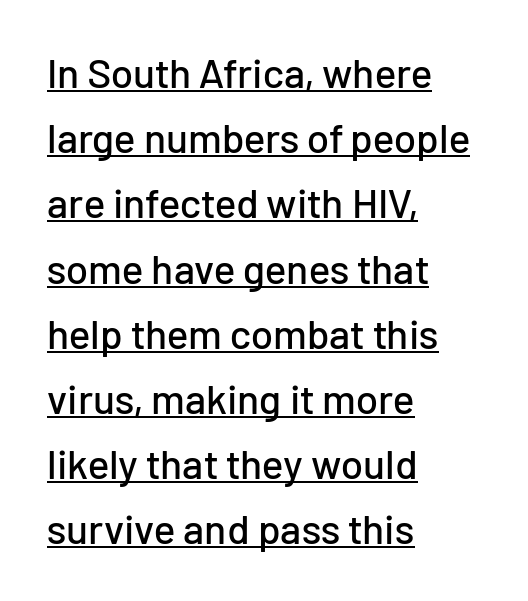
Q: Is the text italic (slanted)? A: No, it is upright.
Q: Is the typeface a serif or a sans-serif typeface? A: Sans-serif.
Q: Is the text underlined? A: Yes.
Q: How is the paragraph aligned? A: Left-aligned.
Q: Is the spacing between letters normal or unusually wide? A: Normal.
Q: Is the spacing between lines tight, normal or loose? A: Normal.
Q: Width (condensed, normal, or wide)? A: Normal.
Q: Stroke contrast? A: Low.
Q: x-height? A: Medium.
Q: Monospaced? A: No.
